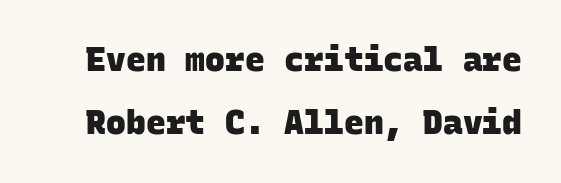
The image shows 33 px heavy sans-serif type, monospaced; set loose line spacing (1.92x), normal letter spacing, not underlined; low stroke contrast and a large x-height.
